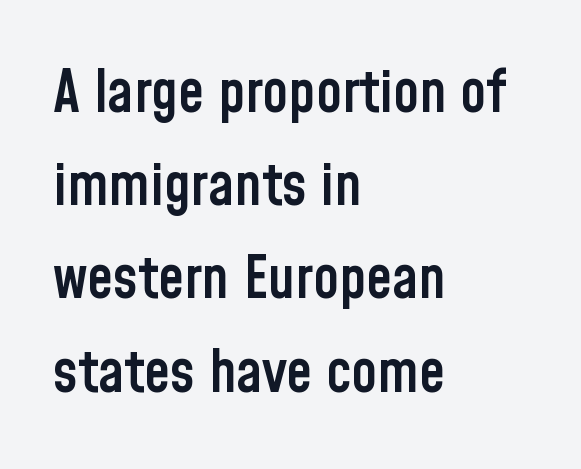
Q: Is the text bold? A: Semi-bold.
Q: Is the text italic (slanted)? A: No, it is upright.
Q: Is the typeface a serif or a sans-serif typeface? A: Sans-serif.
Q: Is the text underlined? A: No.
Q: How is the paragraph aligned? A: Left-aligned.
Q: Is the spacing between letters normal or unusually wide? A: Normal.
Q: Is the spacing between lines tight, normal or loose? A: Normal.
Q: Width (condensed, normal, or wide)? A: Condensed.
Q: Stroke contrast? A: Low.
Q: x-height? A: Medium.
Q: Monospaced? A: No.
